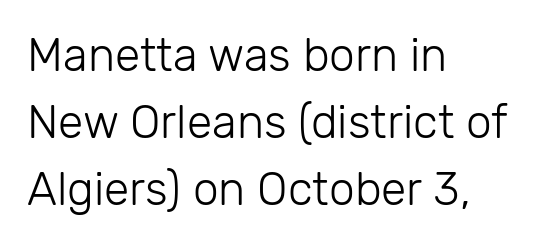
{"serif": "no", "italic": "no", "bold": "no", "weight": "light", "width": "normal", "stroke_contrast": "low", "x_height": "medium", "monospaced": "no", "underline": "no", "align": "left", "line_spacing": "normal", "line_spacing_ratio": 1.46, "letter_spacing": "normal", "letter_spacing_em": 0.0, "glyph_px": 46}
